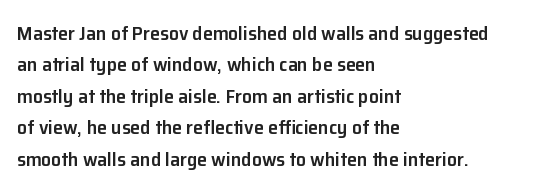
The characters look somewhat weighty, a semibold short of true bold. The passage shown is not underscored anywhere. Tall strokes in this sample are plumb rather than angled. Observe the ordinary spacing: letters are neighbours, not strangers.
